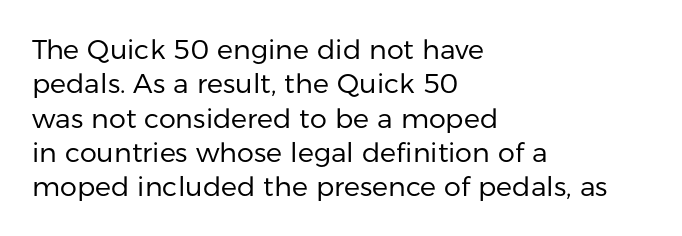
The letterforms sit at book weight or below. Honestly, the letter spacing is just normal — you wouldn't notice it. The type sits square on the baseline with zero lean. Unmarked baselines from the first word to the last. The text block is weighted toward the left margin, trailing off unevenly rightward. The designer left line spacing at the default.
